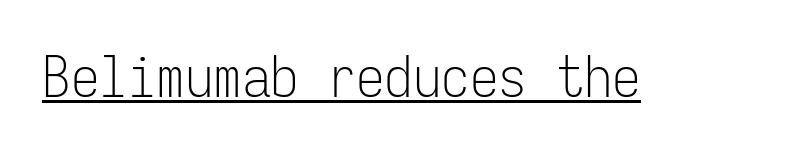
{"serif": "no", "italic": "no", "bold": "no", "weight": "light", "width": "condensed", "stroke_contrast": "low", "x_height": "medium", "monospaced": "yes", "underline": "yes", "letter_spacing": "normal", "letter_spacing_em": 0.0, "glyph_px": 57}
